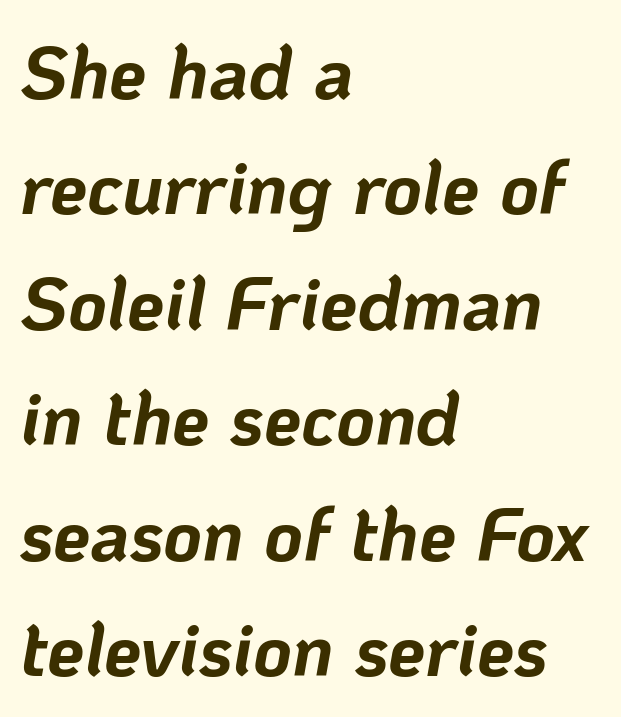
Summary of weight: heavy, a full bold. Between one letter and the next there's only the usual sliver of space. Line beginnings align vertically; line endings do not. This sample uses an oblique cut, with every glyph tilted off the vertical. Underline: absent.
